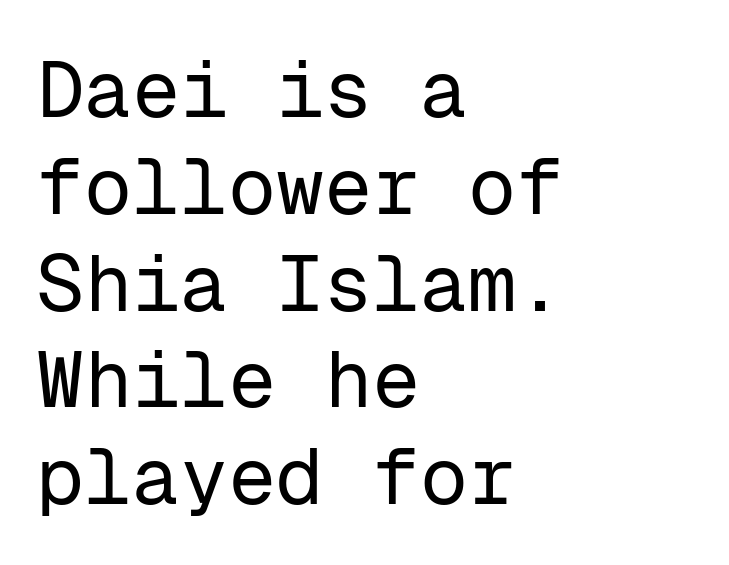
The zone under the glyphs is completely vacant. The lines are quadded left. Weight: in the light-to-regular range. Vertical strokes here are truly vertical.
